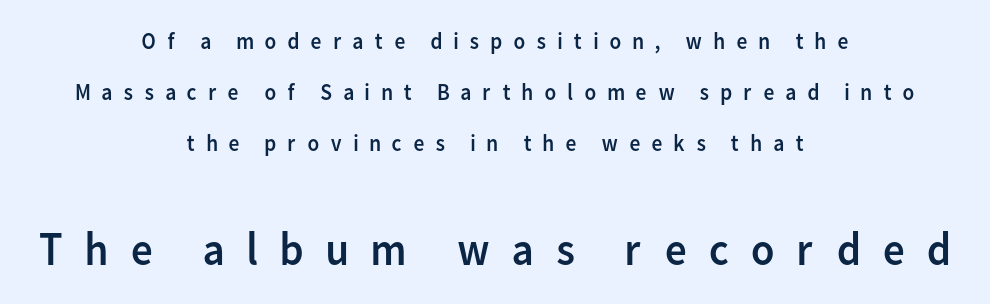
The image shows 48 px regular-weight sans-serif type, upright; set centered, loose line spacing (2.13x), unusually wide letter spacing (+0.42 em), not underlined; the second (bottom) block is 2.0x larger; low stroke contrast and a medium x-height.
